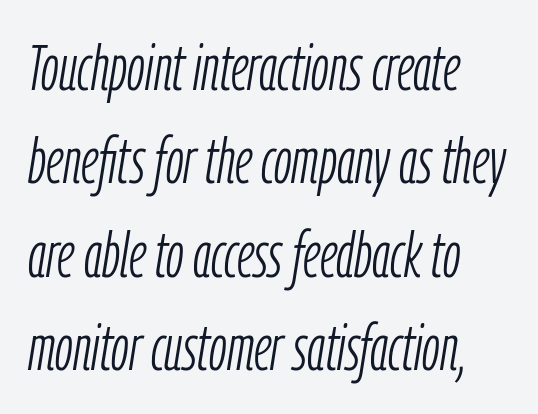
{"italic": "yes", "lean": "right", "slant_degrees": 9, "bold": "no", "weight": "light", "width": "condensed", "stroke_contrast": "low", "x_height": "medium", "monospaced": "no", "underline": "no", "align": "left", "line_spacing": "normal", "line_spacing_ratio": 1.46, "letter_spacing": "normal", "letter_spacing_em": 0.0, "glyph_px": 64}
